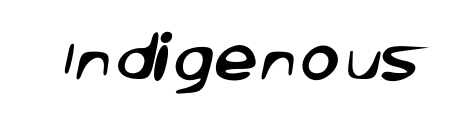
Each letter keeps its own natural width here, so spacing adapts to shape. Nobody drew a line under any word here. Font category for this specimen: sans-serif. The type is set solid horizontally, with unmodified tracking.
